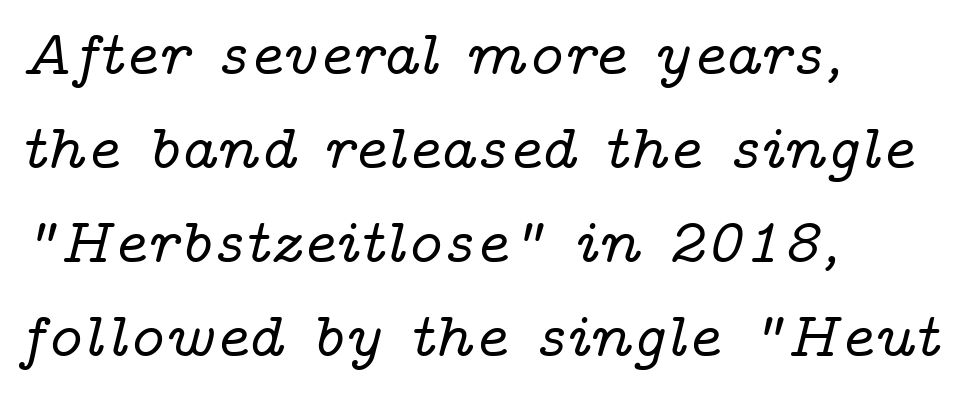
{"serif": "yes", "italic": "yes", "lean": "right", "slant_degrees": 14, "width": "wide", "stroke_contrast": "low", "x_height": "medium", "monospaced": "no", "underline": "no", "align": "left", "line_spacing": "normal", "line_spacing_ratio": 1.49, "letter_spacing": "normal", "letter_spacing_em": 0.0, "glyph_px": 63}
